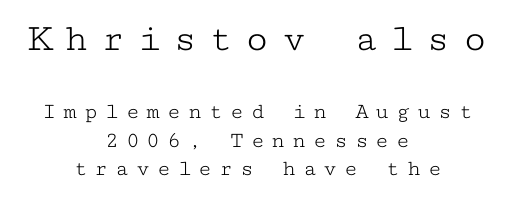
Beneath every word, the page is bare. Typeset on center — no edge is straight. Honestly, the row spacing looks completely unremarkable. You can tell it's not italic because the verticals are truly vertical.
